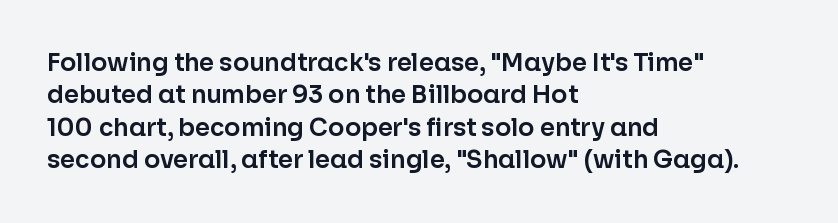
{"italic": "no", "underline": "no", "align": "left", "line_spacing": "normal", "line_spacing_ratio": 1.35, "letter_spacing": "normal", "letter_spacing_em": 0.0, "glyph_px": 24}
